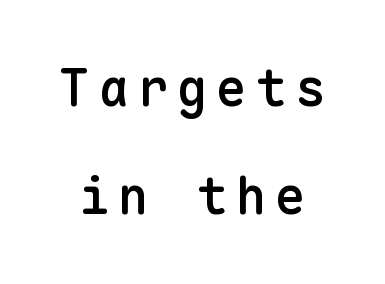
The image shows 51 px semibold sans-serif type, upright, monospaced; set loose line spacing (2.12x), not underlined; low stroke contrast and a medium x-height.
